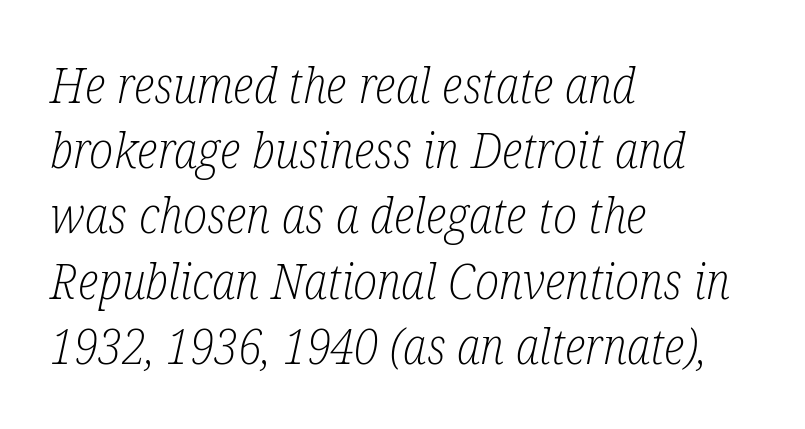
Default kerning and tracking; the words read as compact shapes. Characters are canted at an angle relative to the baseline's perpendicular. Is this a fixed-width face? No — the glyphs have proportional, varying widths. These lines are set flush left with a ragged right edge. The font is comparable to plain body text, perhaps lighter. Has an underline been added? It has not.
